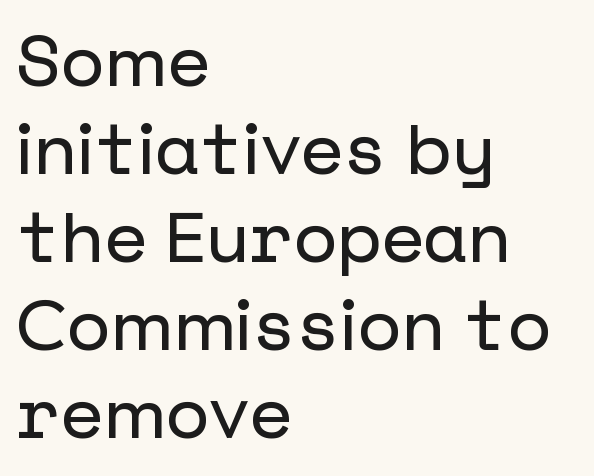
Q: Is the text italic (slanted)? A: No, it is upright.
Q: Is the typeface a serif or a sans-serif typeface? A: Sans-serif.
Q: Is the text underlined? A: No.
Q: How is the paragraph aligned? A: Left-aligned.
Q: Is the spacing between letters normal or unusually wide? A: Normal.
Q: Width (condensed, normal, or wide)? A: Normal.
Q: Stroke contrast? A: Low.
Q: x-height? A: Medium.
